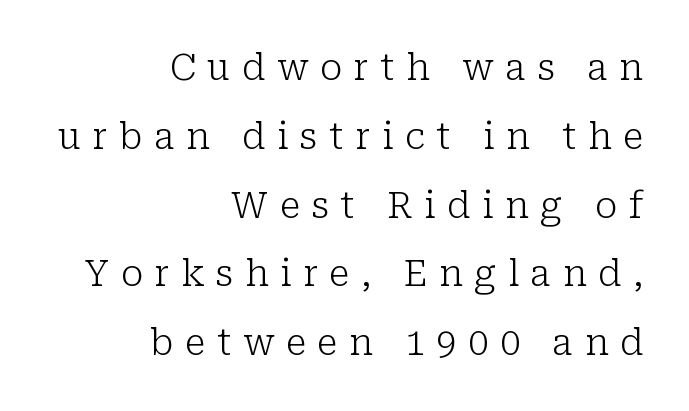
Q: Is the text bold? A: No.
Q: Is the text italic (slanted)? A: No, it is upright.
Q: Is the typeface a serif or a sans-serif typeface? A: Serif.
Q: Is the text underlined? A: No.
Q: How is the paragraph aligned? A: Right-aligned.
Q: Is the spacing between letters normal or unusually wide? A: Unusually wide.
Q: Is the spacing between lines tight, normal or loose? A: Loose.
Q: Width (condensed, normal, or wide)? A: Normal.
Q: Stroke contrast? A: Low.
Q: x-height? A: Medium.
Q: Monospaced? A: No.
